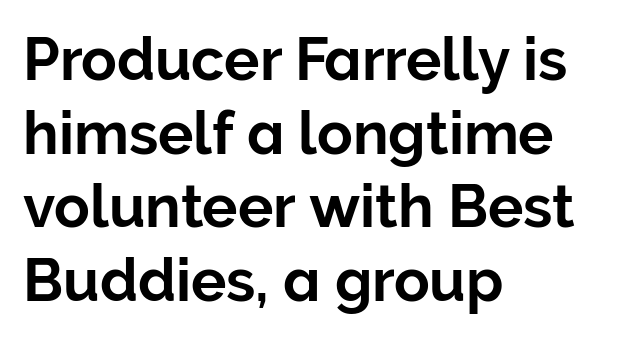
{"serif": "no", "italic": "no", "width": "normal", "stroke_contrast": "low", "x_height": "medium", "monospaced": "no", "underline": "no", "align": "left", "line_spacing": "normal", "line_spacing_ratio": 1.25, "letter_spacing": "normal", "letter_spacing_em": 0.0, "glyph_px": 59}
